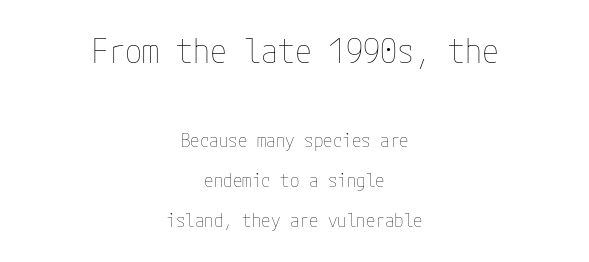
{"italic": "no", "bold": "no", "weight": "thin", "width": "condensed", "stroke_contrast": "low", "x_height": "medium", "underline": "no", "align": "center", "line_spacing": "loose", "line_spacing_ratio": 2.11, "letter_spacing": "normal", "letter_spacing_em": 0.0, "larger_block": "first", "size_ratio": 1.79, "glyph_px": 34}
